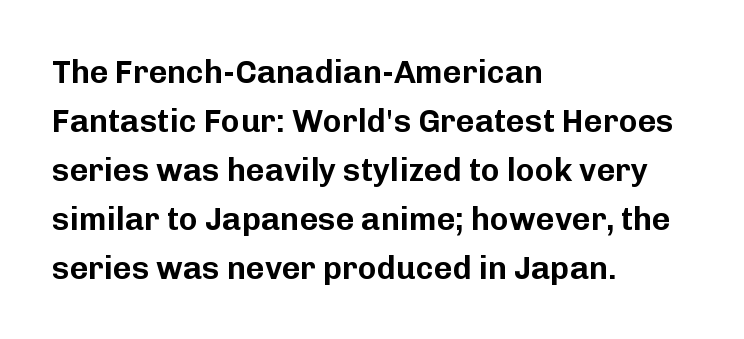
Short note: letters normally spaced. The letters advance in unequal steps, a hallmark of proportional type. Notice how the passage keeps a crisp vertical edge on the left only. These lines sit exactly where default settings would place them. Honestly, there is no underline to notice here at all.
